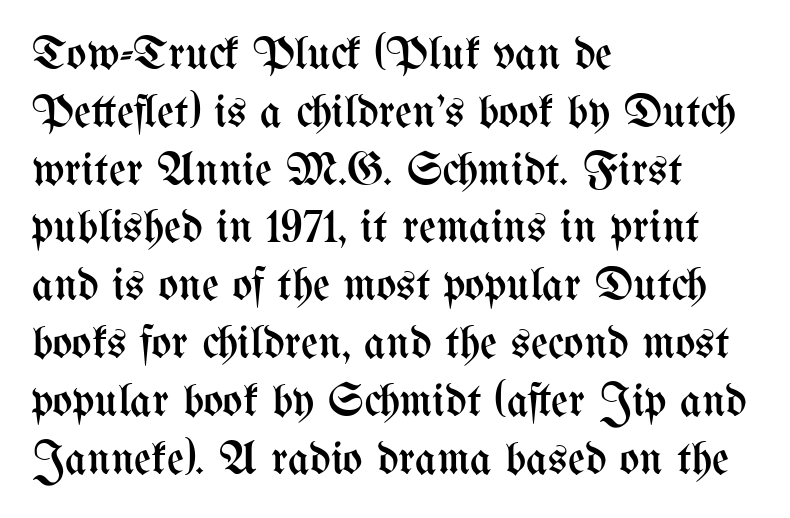
The image shows 47 px regular-weight, condensed type, upright; set left-aligned, line spacing 1.23x, normal letter spacing, not underlined; medium stroke contrast and a medium x-height.
